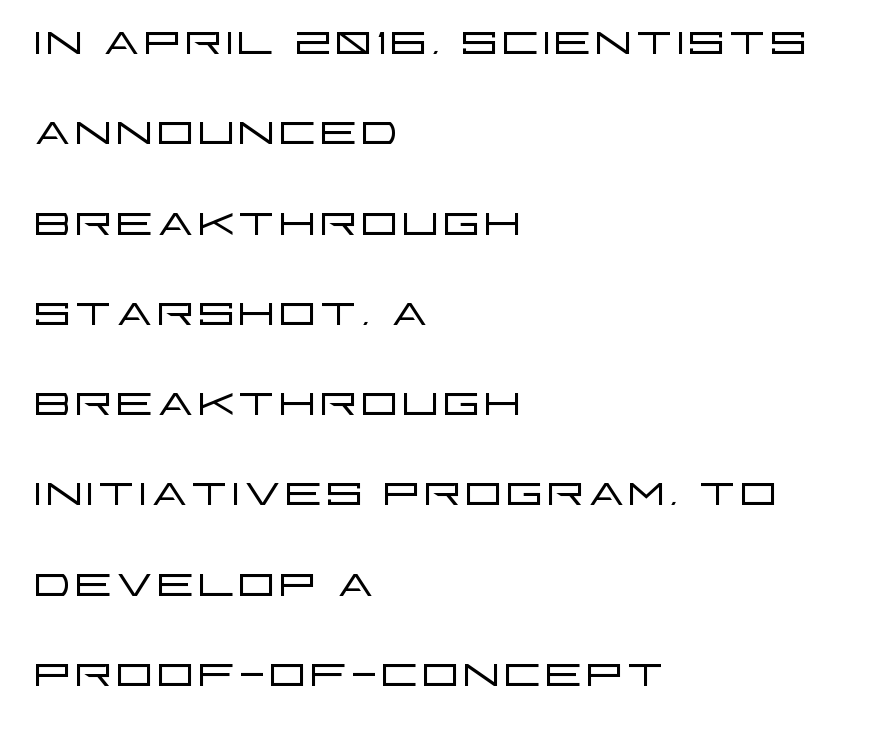
The image shows 61 px light, wide sans-serif type, upright; set left-aligned, normal line spacing (1.48x), normal letter spacing, not underlined; low stroke contrast and a large x-height.
